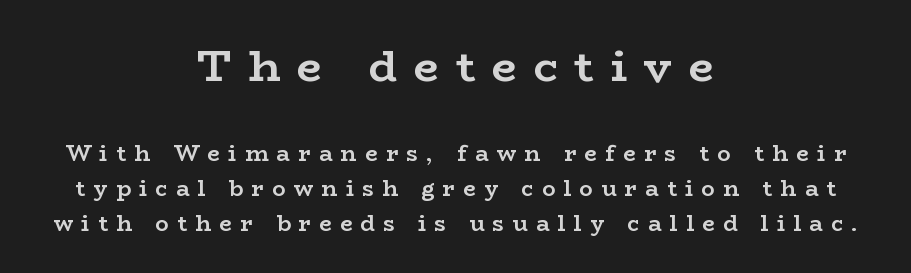
The image shows 44 px semibold, wide serif type, upright; set centered, normal line spacing (1.59x), unusually wide letter spacing (+0.38 em), not underlined; the first (top) block is 2.0x larger; low stroke contrast and a medium x-height.
